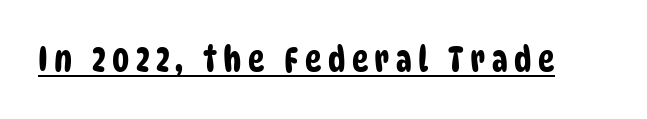
Q: Is the typeface a serif or a sans-serif typeface? A: Sans-serif.
Q: Is the text underlined? A: Yes.
Q: Width (condensed, normal, or wide)? A: Condensed.
Q: Stroke contrast? A: Low.
Q: x-height? A: Large.
Q: Monospaced? A: No.
